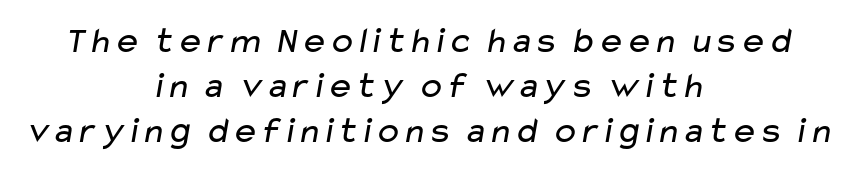
Q: Is the text bold? A: No.
Q: Is the typeface a serif or a sans-serif typeface? A: Sans-serif.
Q: Is the text underlined? A: No.
Q: How is the paragraph aligned? A: Centered.
Q: Is the spacing between letters normal or unusually wide? A: Normal.
Q: Width (condensed, normal, or wide)? A: Wide.
Q: Stroke contrast? A: Low.
Q: x-height? A: Medium.
Q: Monospaced? A: No.
